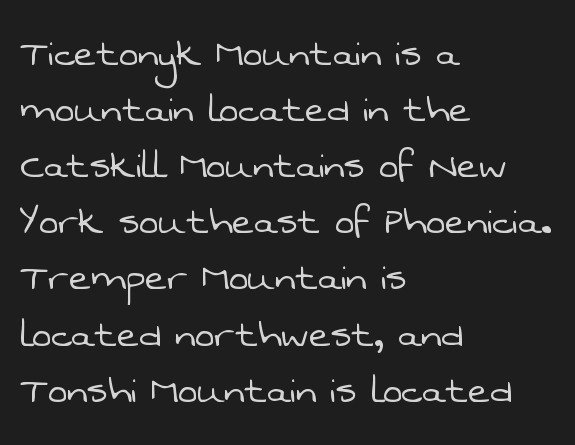
The image shows 46 px light sans-serif type; set left-aligned, line spacing 1.22x, normal letter spacing, not underlined; low stroke contrast and a medium x-height.
